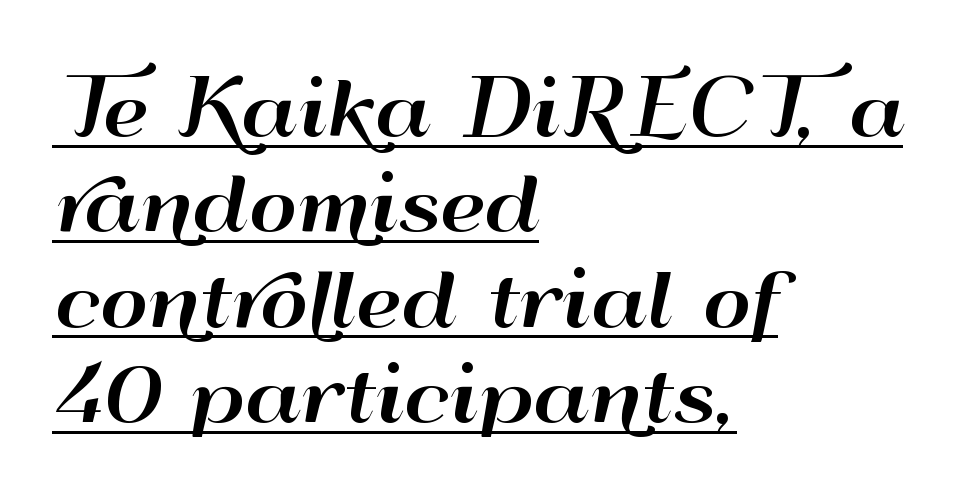
{"serif": "no", "width": "wide", "stroke_contrast": "high", "x_height": "small", "monospaced": "no", "underline": "yes", "align": "left", "line_spacing": "normal", "line_spacing_ratio": 1.29, "letter_spacing": "normal", "letter_spacing_em": 0.0, "glyph_px": 74}
